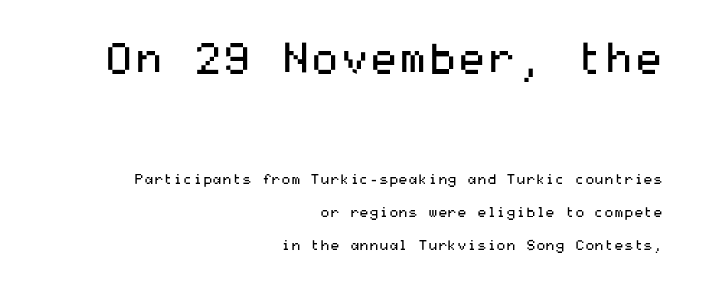
The image shows 42 px regular-weight, wide sans-serif type, upright; set right-aligned, loose line spacing (2.37x), normal letter spacing, not underlined; the first (top) block is 3.0x larger; medium stroke contrast and a medium x-height.
